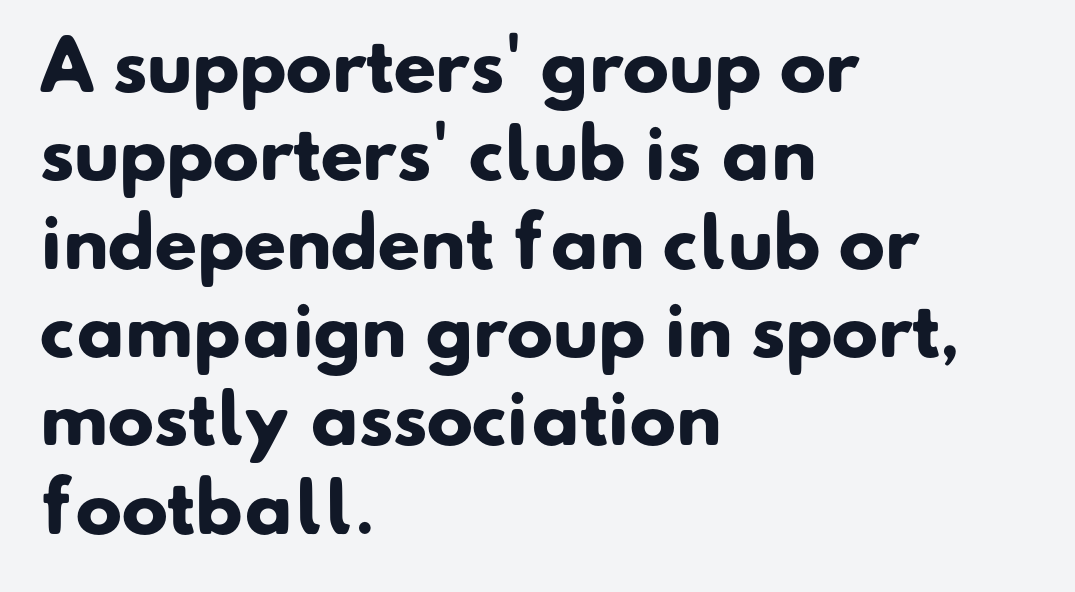
{"serif": "no", "bold": "yes", "weight": "heavy", "width": "normal", "stroke_contrast": "low", "x_height": "small", "monospaced": "no", "underline": "no", "align": "left", "line_spacing": "normal", "line_spacing_ratio": 1.28, "letter_spacing": "normal", "letter_spacing_em": 0.0, "glyph_px": 69}
